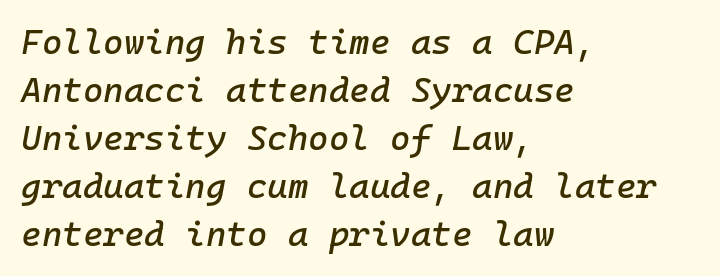
The image shows 35 px text type, italic (leaning right); set left-aligned, normal line spacing (1.37x), normal letter spacing, not underlined; low stroke contrast and a medium x-height.
